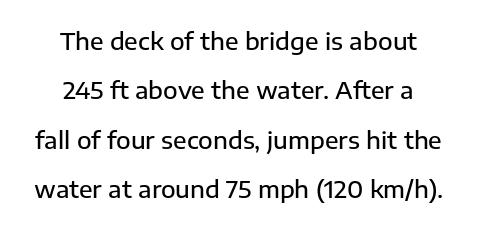
The image shows 24 px text type, upright; set centered, loose line spacing (2.06x), normal letter spacing, not underlined.
